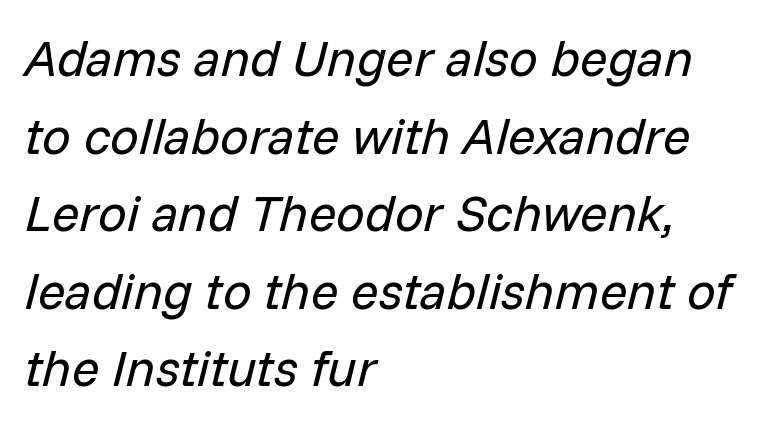
The image shows 51 px regular-weight type, italic (leaning right); set left-aligned, normal line spacing (1.52x), normal letter spacing, not underlined; low stroke contrast and a medium x-height.
